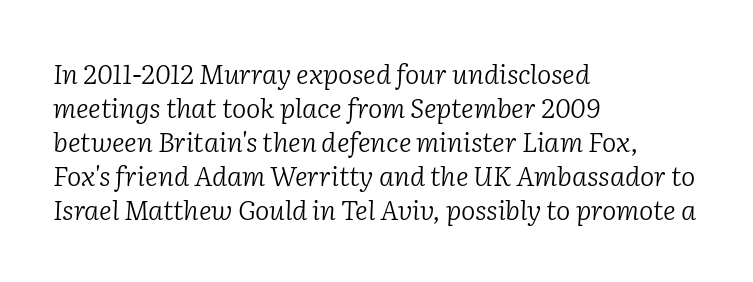
These lines keep a tight, regular rhythm from letter to letter. These lines are set flush left with a ragged right edge. Descender tails drop into unmarked territory. An italicized treatment has been applied to the whole sample. Stroke mass is kept to a normal reading level or below. The designer left line spacing at the default.
